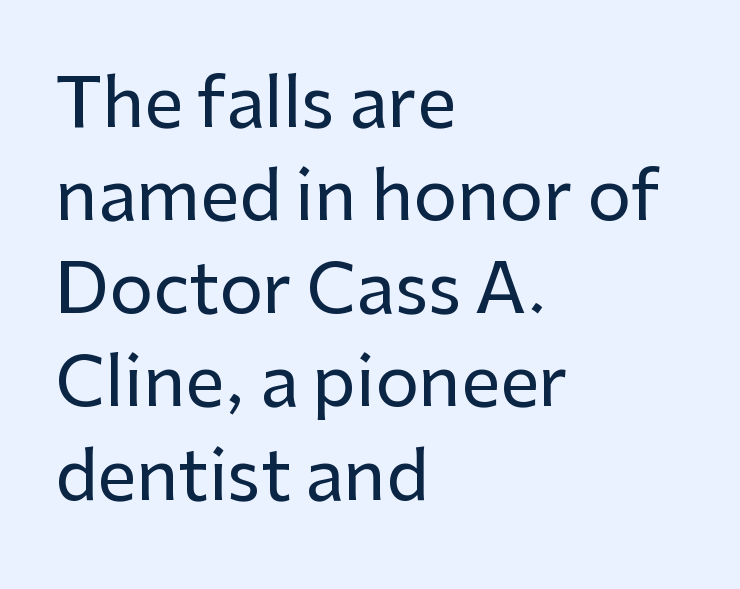
Observe the absence of serifs on each vertical stroke in this sample. Is there any slant? The stems are plumb. Default kerning and tracking; the words read as compact shapes. No word sits above an underline. Visually the block forms a straight wall on the left and a jagged coastline on the right. You could not count columns in this text — the font is proportionally spaced.
